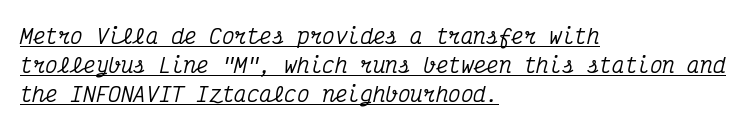
The image shows 21 px text type, italic (leaning right); set left-aligned, normal line spacing (1.39x), normal letter spacing, underlined.
